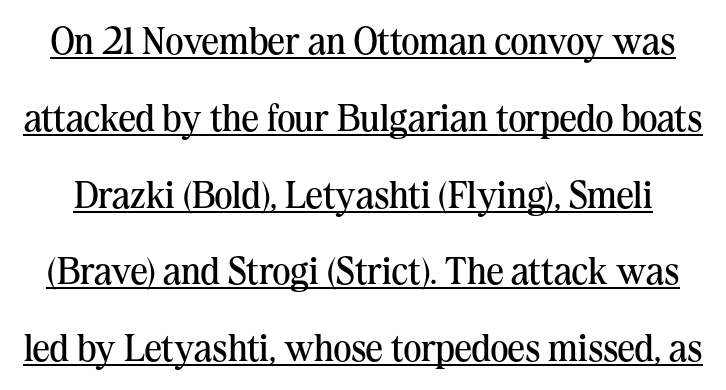
Note the varied advance widths — an 'i' is clearly narrower than an 'm'. The space between consecutive lines is lavish. To sum up the face: it has serifs. Caption: face not bold, strokes unweighted. Rendered with straight, roman letterforms. The rendered words wear a rule along their underside.
